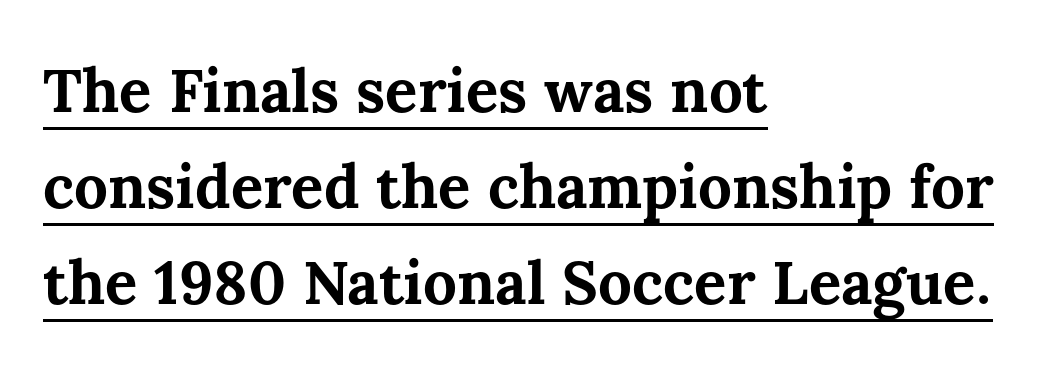
Is there an underline? Yes — a line sits under the letters. The passage shown is emphatically bold. Notice how the passage keeps a crisp vertical edge on the left only. Do the letters lean? They stand straight.
